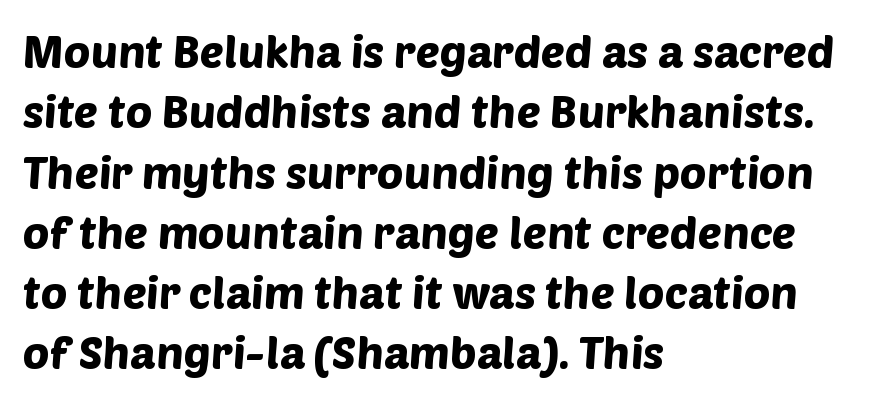
The image shows 45 px sans-serif type; set left-aligned, normal line spacing (1.34x), normal letter spacing, not underlined; low stroke contrast and a large x-height.
